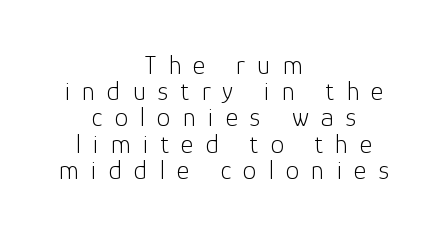
{"italic": "no", "bold": "no", "underline": "no", "align": "center", "line_spacing": "tight", "line_spacing_ratio": 0.97, "letter_spacing": "wide", "letter_spacing_em": 0.45, "glyph_px": 27}
